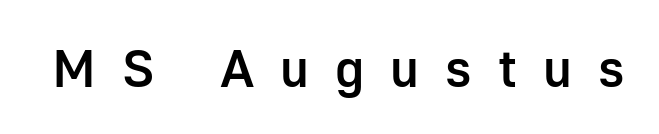
Q: Is the text bold? A: Semi-bold.
Q: Is the text italic (slanted)? A: No, it is upright.
Q: Is the typeface a serif or a sans-serif typeface? A: Sans-serif.
Q: Is the text underlined? A: No.
Q: Is the spacing between letters normal or unusually wide? A: Unusually wide.
Q: Width (condensed, normal, or wide)? A: Normal.
Q: Stroke contrast? A: Low.
Q: x-height? A: Medium.
Q: Monospaced? A: No.
